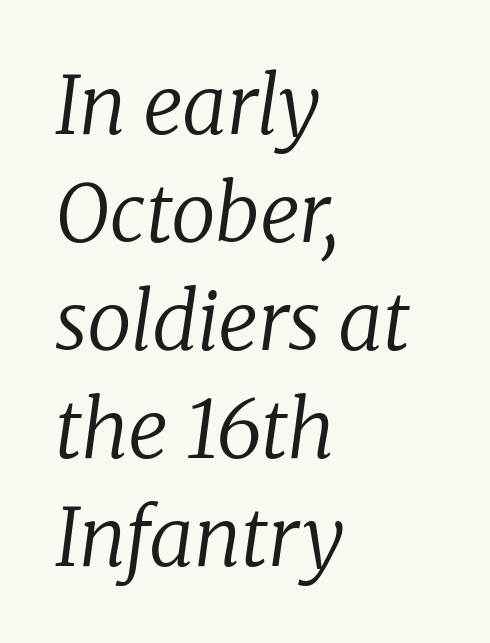
Letterform terminals end in serifs throughout the passage. The rendering keeps characters at their native spacing. Ink coverage per letter is moderate at most. The baseline area is clear. Slanted lettering throughout.
